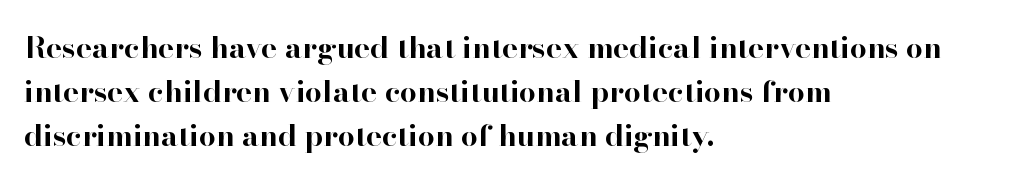
Q: Is the text bold? A: Yes.
Q: Is the text italic (slanted)? A: No, it is upright.
Q: Is the typeface a serif or a sans-serif typeface? A: Serif.
Q: Is the text underlined? A: No.
Q: How is the paragraph aligned? A: Left-aligned.
Q: Is the spacing between letters normal or unusually wide? A: Normal.
Q: Is the spacing between lines tight, normal or loose? A: Normal.
Q: Width (condensed, normal, or wide)? A: Normal.
Q: Stroke contrast? A: High.
Q: x-height? A: Small.
Q: Monospaced? A: No.
